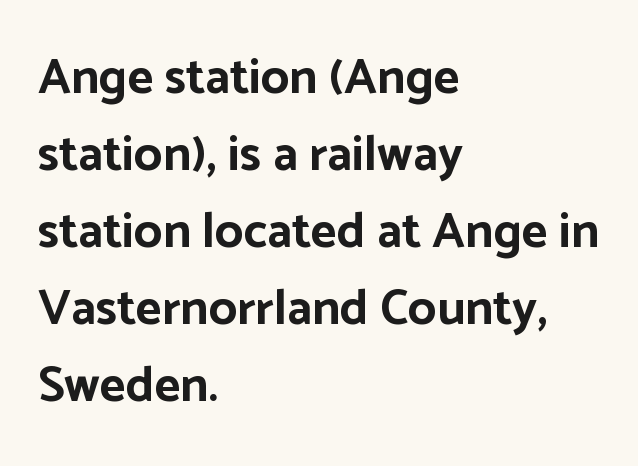
{"serif": "no", "italic": "no", "bold": "yes", "weight": "bold", "width": "normal", "stroke_contrast": "low", "x_height": "medium", "monospaced": "no", "underline": "no", "align": "left", "line_spacing": "normal", "line_spacing_ratio": 1.54, "letter_spacing": "normal", "letter_spacing_em": 0.0, "glyph_px": 50}
